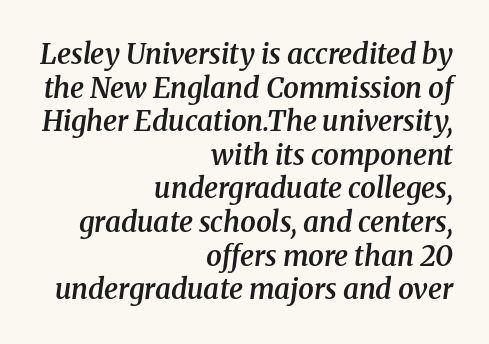
{"serif": "yes", "italic": "yes", "lean": "right", "slant_degrees": 8, "bold": "semi", "weight": "semibold", "width": "normal", "stroke_contrast": "medium", "x_height": "medium", "monospaced": "no", "underline": "no", "align": "right", "line_spacing_ratio": 1.2, "letter_spacing": "normal", "letter_spacing_em": 0.0, "glyph_px": 28}
